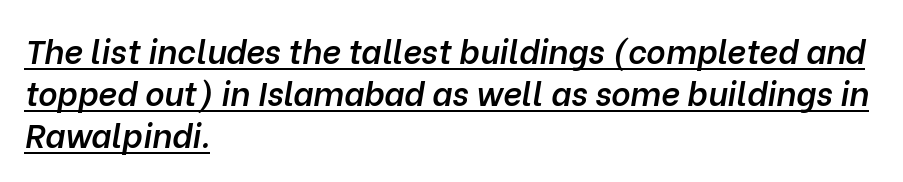
Characters follow at the spacing the type designer built in. This sample has the flowing, uneven cadence of proportional lettering. The lines are quadded left. In terms of weight, the rendering is demibold, just under bold. Descenders here cross a horizontal rule under the line. Rows of type keep a routine distance in the vertical direction.
